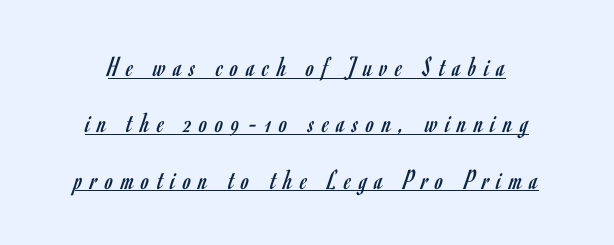
{"serif": "no", "bold": "no", "weight": "regular", "width": "condensed", "stroke_contrast": "low", "x_height": "small", "monospaced": "no", "underline": "yes", "line_spacing": "loose", "line_spacing_ratio": 1.94, "letter_spacing": "wide", "letter_spacing_em": 0.27, "glyph_px": 29}
